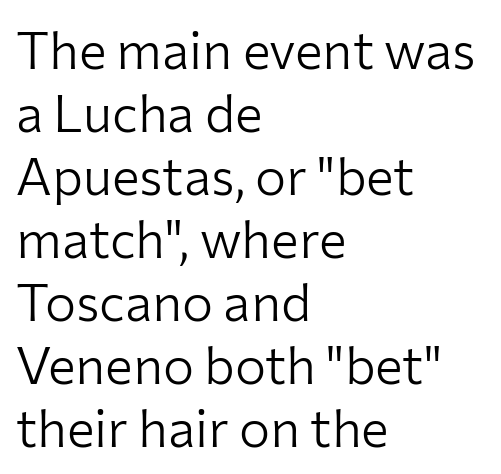
{"serif": "no", "italic": "no", "bold": "no", "weight": "light", "width": "normal", "stroke_contrast": "low", "x_height": "medium", "monospaced": "no", "underline": "no", "align": "left", "line_spacing_ratio": 1.21, "letter_spacing": "normal", "letter_spacing_em": 0.0, "glyph_px": 52}
